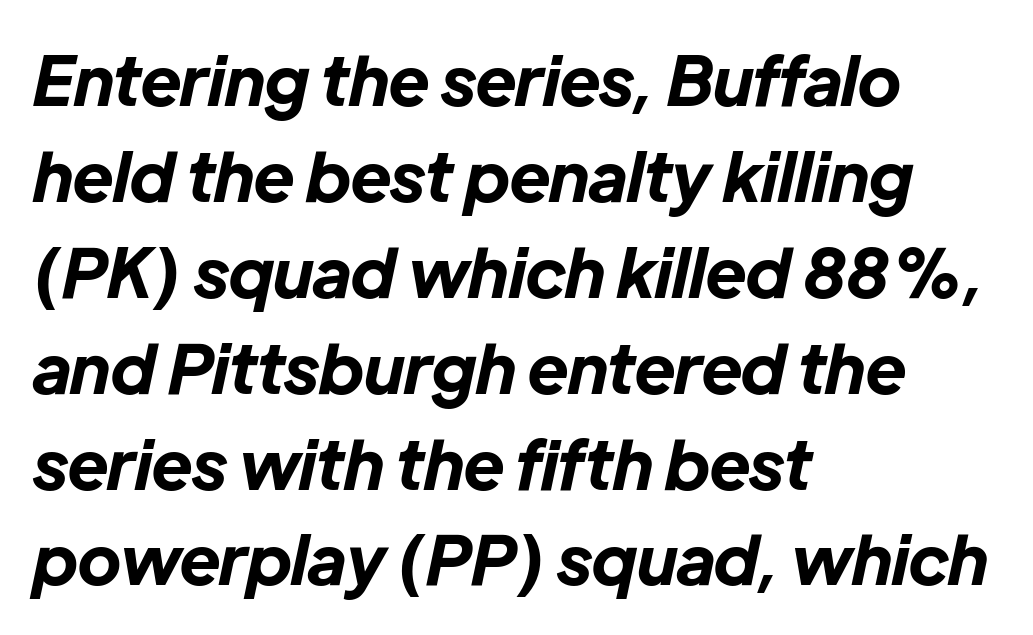
These lines stack with their left ends in a neat column. What stands out about the letter spacing? Nothing — it is the standard amount. The rendering uses natural spacing where letterforms have individual widths. Its strokes are broad and dark, the hallmark of bold type. Words float on clear page, feet unadorned.
